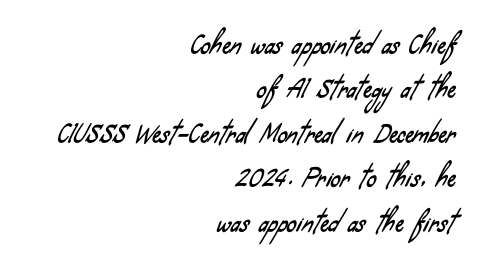
All the whitespace from short lines collects on the left. Has an underline been added? It has not. Letter spacing: default.
